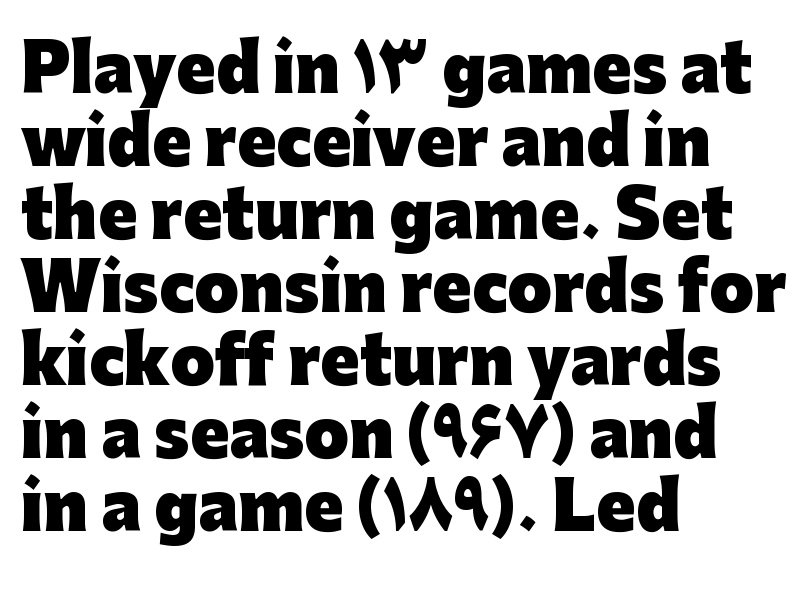
{"serif": "no", "italic": "no", "bold": "yes", "weight": "heavy", "width": "normal", "stroke_contrast": "low", "x_height": "medium", "monospaced": "no", "underline": "no", "align": "left", "line_spacing": "tight", "line_spacing_ratio": 1.14, "letter_spacing": "normal", "letter_spacing_em": 0.0, "glyph_px": 64}
